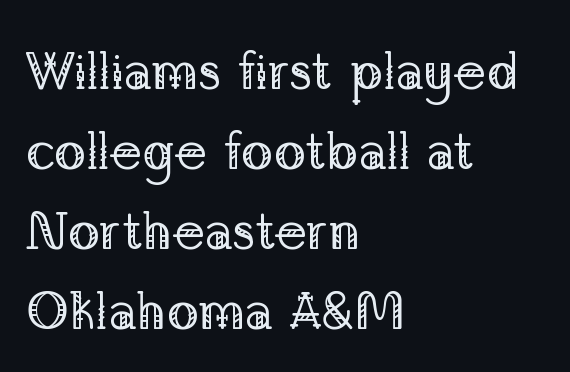
Q: Is the text bold? A: No.
Q: Is the text italic (slanted)? A: No, it is upright.
Q: Is the typeface a serif or a sans-serif typeface? A: Serif.
Q: Is the text underlined? A: No.
Q: How is the paragraph aligned? A: Left-aligned.
Q: Is the spacing between letters normal or unusually wide? A: Normal.
Q: Is the spacing between lines tight, normal or loose? A: Normal.
Q: Width (condensed, normal, or wide)? A: Normal.
Q: Stroke contrast? A: Low.
Q: x-height? A: Medium.
Q: Monospaced? A: No.
